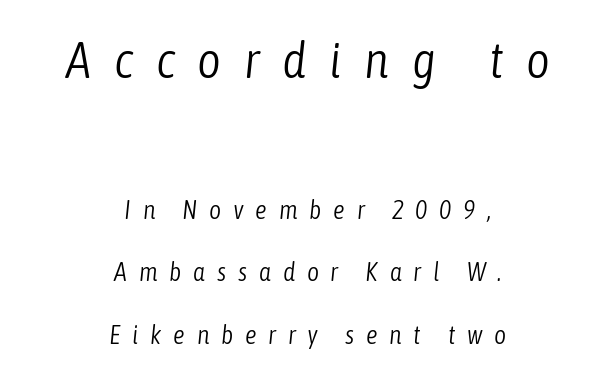
The image shows 51 px light, condensed type, italic (leaning right); set centered, loose line spacing (2.41x), unusually wide letter spacing (+0.45 em), not underlined; the first (top) block is 1.96x larger; low stroke contrast and a medium x-height.
